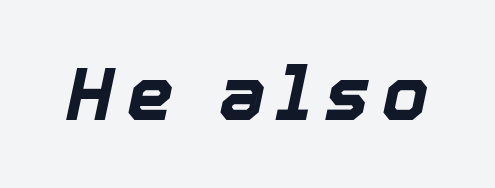
{"italic": "yes", "lean": "right", "slant_degrees": 12, "bold": "yes", "weight": "bold", "width": "normal", "x_height": "medium", "monospaced": "no", "underline": "no", "glyph_px": 74}
